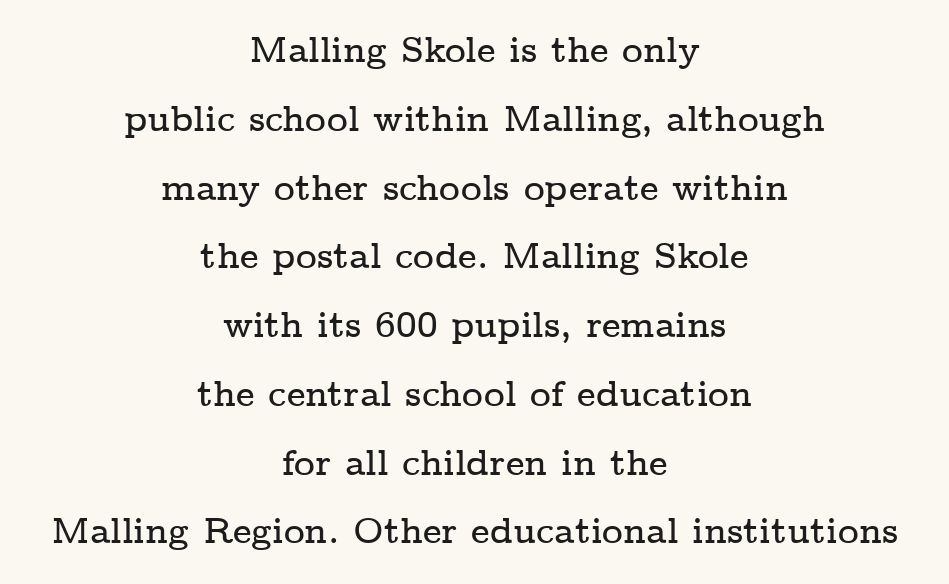
{"serif": "yes", "italic": "no", "width": "wide", "stroke_contrast": "low", "x_height": "medium", "monospaced": "no", "underline": "no", "align": "center", "line_spacing": "loose", "line_spacing_ratio": 1.91, "letter_spacing": "normal", "letter_spacing_em": 0.0, "glyph_px": 36}
